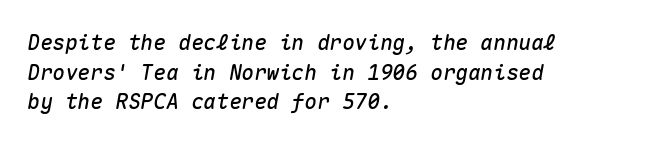
The image shows 21 px text type, italic (leaning right); set left-aligned, normal line spacing (1.41x), normal letter spacing, not underlined.
